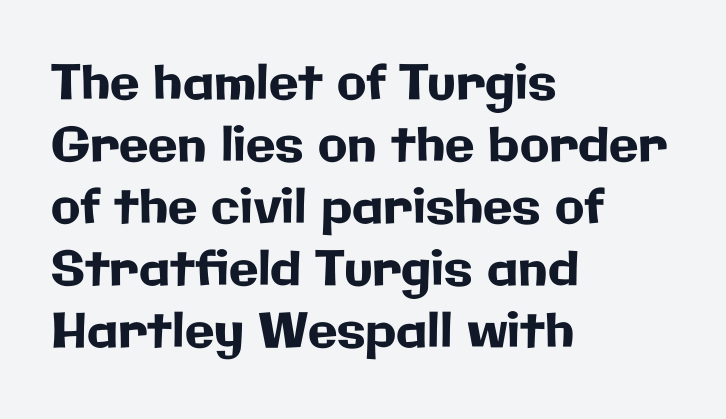
Serif or sans? Sans — the stroke terminals are bare. The typography opts for an upright posture over an oblique one. These lines stack with their left ends in a neat column. Spacing between characters is what you'd get straight out of the box. Vertical spacing — default. Looks like regular typesetting: each glyph gets only the width it needs.
